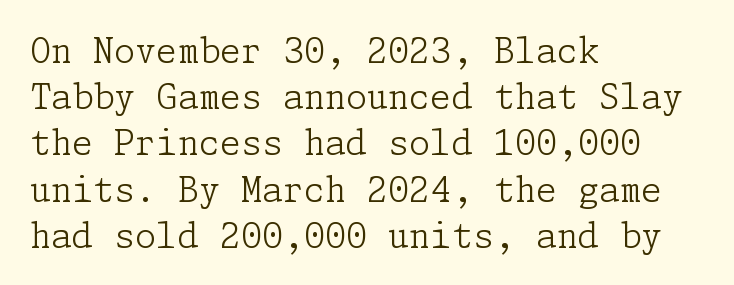
The image shows 34 px light serif type, upright; set left-aligned, normal line spacing (1.36x), normal letter spacing, not underlined; low stroke contrast and a medium x-height.
